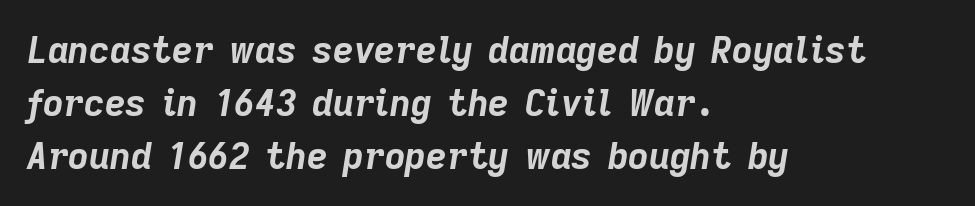
{"italic": "yes", "lean": "right", "slant_degrees": 9, "bold": "yes", "weight": "bold", "width": "normal", "stroke_contrast": "low", "x_height": "medium", "monospaced": "no", "underline": "no", "align": "left", "line_spacing": "normal", "line_spacing_ratio": 1.47, "letter_spacing": "normal", "letter_spacing_em": 0.0, "glyph_px": 36}
